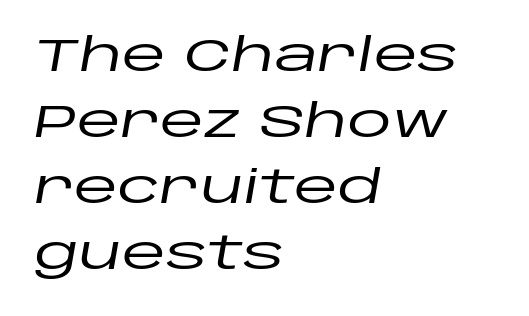
{"italic": "yes", "lean": "right", "slant_degrees": 10, "width": "wide", "stroke_contrast": "low", "x_height": "large", "monospaced": "no", "underline": "no", "align": "left", "line_spacing": "normal", "line_spacing_ratio": 1.47, "letter_spacing": "normal", "letter_spacing_em": 0.0, "glyph_px": 45}
